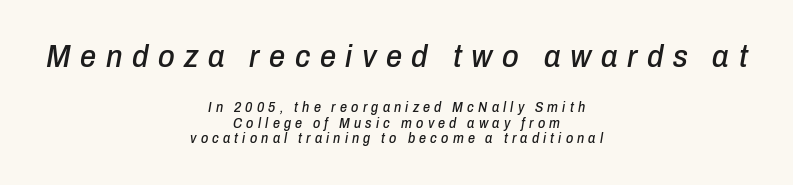
{"italic": "yes", "lean": "right", "slant_degrees": 10, "width": "condensed", "stroke_contrast": "low", "x_height": "medium", "monospaced": "no", "underline": "no", "align": "center", "line_spacing": "tight", "line_spacing_ratio": 1.11, "letter_spacing": "wide", "letter_spacing_em": 0.3, "larger_block": "first", "size_ratio": 2.29, "glyph_px": 32}
